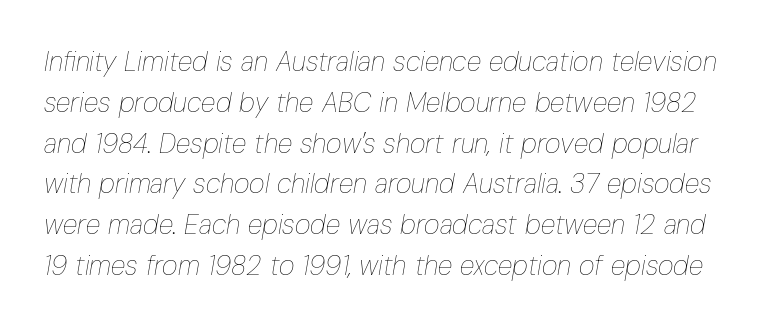
The image shows 27 px text type, italic (leaning right); set normal line spacing (1.51x), normal letter spacing, not underlined.
